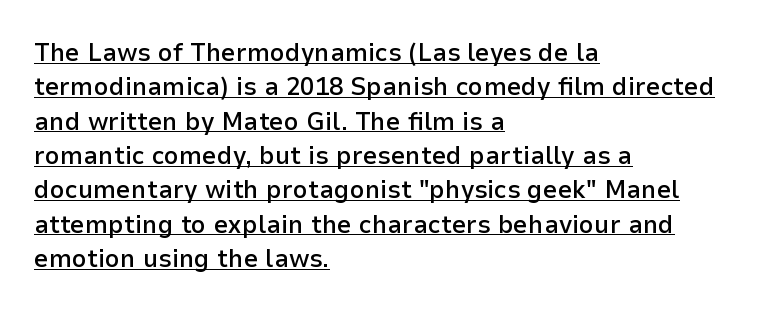
The image shows 26 px text type, upright; set left-aligned, normal line spacing (1.32x), normal letter spacing, underlined.
